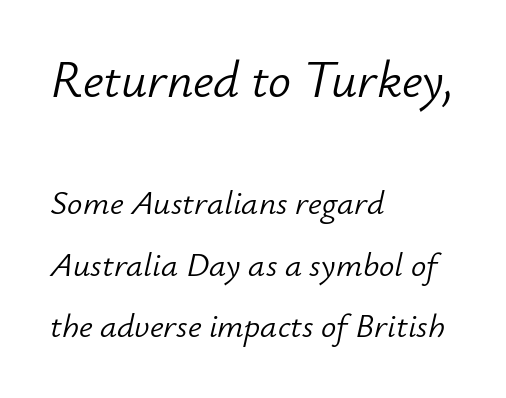
The image shows 51 px light type, italic (leaning right); set left-aligned, line spacing 1.81x, normal letter spacing, not underlined; the first (top) block is 1.5x larger; low stroke contrast and a small x-height.
